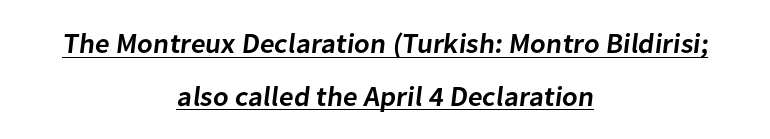
The image shows 28 px semibold sans-serif type; set centered, line spacing 1.89x, normal letter spacing, underlined; low stroke contrast and a medium x-height.
